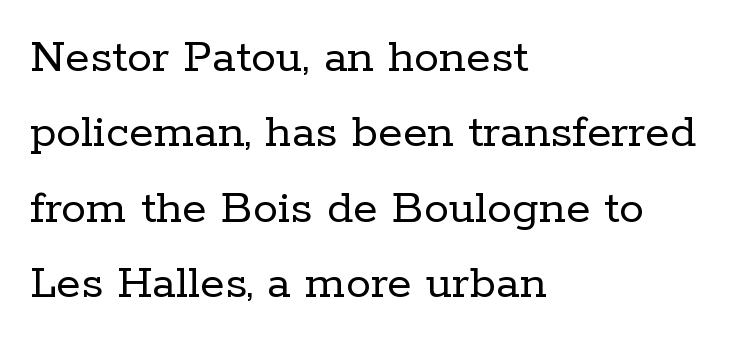
{"serif": "yes", "italic": "no", "bold": "no", "weight": "regular", "width": "normal", "stroke_contrast": "low", "x_height": "medium", "monospaced": "no", "underline": "no", "align": "left", "line_spacing": "normal", "line_spacing_ratio": 1.51, "letter_spacing": "normal", "letter_spacing_em": 0.0, "glyph_px": 50}
